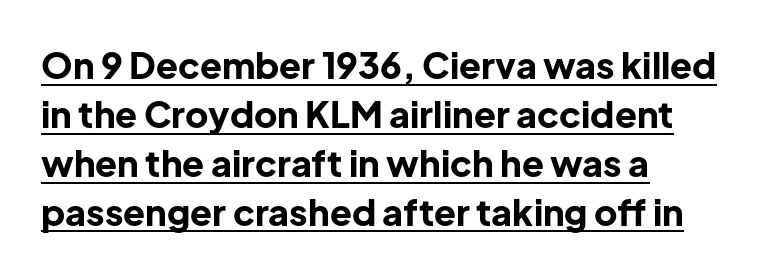
{"serif": "no", "italic": "no", "bold": "yes", "weight": "bold", "width": "normal", "stroke_contrast": "low", "x_height": "medium", "monospaced": "no", "underline": "yes", "align": "left", "line_spacing": "normal", "line_spacing_ratio": 1.36, "letter_spacing": "normal", "letter_spacing_em": 0.0, "glyph_px": 36}
